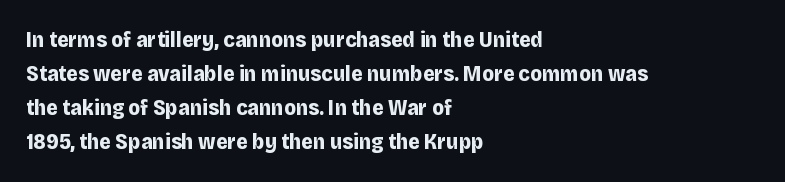
Q: Is the text bold? A: Yes.
Q: Is the text italic (slanted)? A: No, it is upright.
Q: Is the text underlined? A: No.
Q: How is the paragraph aligned? A: Left-aligned.
Q: Is the spacing between letters normal or unusually wide? A: Normal.
Q: Is the spacing between lines tight, normal or loose? A: Normal.
